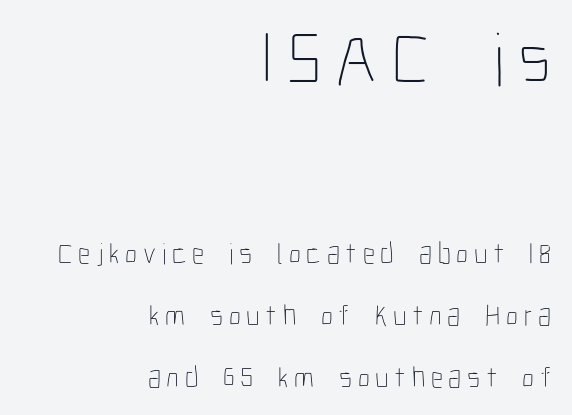
Which margin do the lines hug? The right one — the left edge is uneven. If you squint, the top block still reads clearly — it's the larger of the two. The passage shown is not underscored anywhere. Baseline-to-baseline distance is far greater than the letter height. Is there any slant? The stems are plumb.
